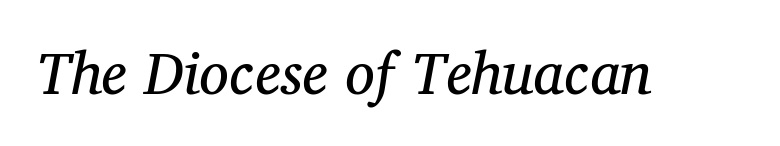
The characters display serif detailing at their extremities. Character widths vary here, with narrow letters taking less room than wide ones. Check under the words: just untouched page. Letters have the restrained weight of plain body copy at most.
